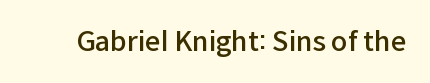
Q: Is the text bold? A: Semi-bold.
Q: Is the text italic (slanted)? A: No, it is upright.
Q: Is the text underlined? A: No.
Q: Is the spacing between letters normal or unusually wide? A: Normal.
